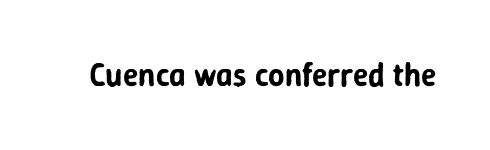
The image shows 32 px sans-serif type, upright; set normal letter spacing, not underlined; low stroke contrast and a medium x-height.
